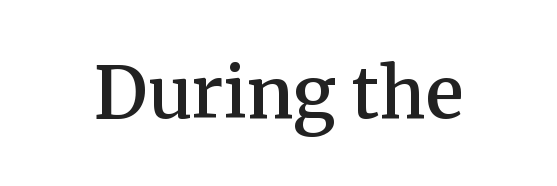
Character widths vary here, with narrow letters taking less room than wide ones. On the weight axis this lands at semibold, roughly 600. The letterforms sit shoulder to shoulder at normal distance. The rendering shows small feet on the letterforms — a serif design. The baseline area is clear.
